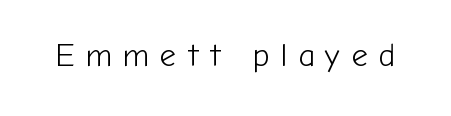
The image shows 32 px light sans-serif type, upright; set unusually wide letter spacing (+0.33 em), not underlined; low stroke contrast and a medium x-height.
